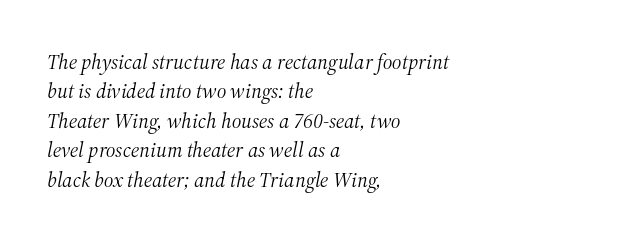
{"italic": "yes", "lean": "right", "slant_degrees": 12, "bold": "no", "underline": "no", "align": "left", "line_spacing": "normal", "line_spacing_ratio": 1.4, "letter_spacing": "normal", "letter_spacing_em": 0.0, "glyph_px": 21}
